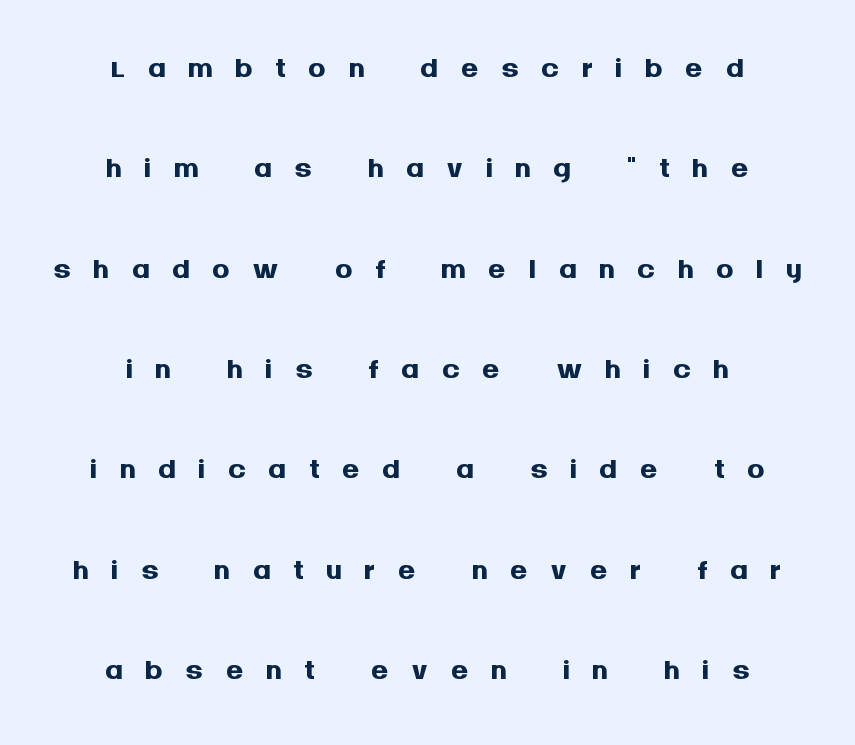
{"serif": "no", "italic": "no", "bold": "yes", "weight": "semibold", "width": "normal", "stroke_contrast": "medium", "x_height": "large", "monospaced": "no", "underline": "no", "align": "center", "line_spacing": "loose", "line_spacing_ratio": 2.28, "letter_spacing": "wide", "letter_spacing_em": 0.5, "glyph_px": 44}
